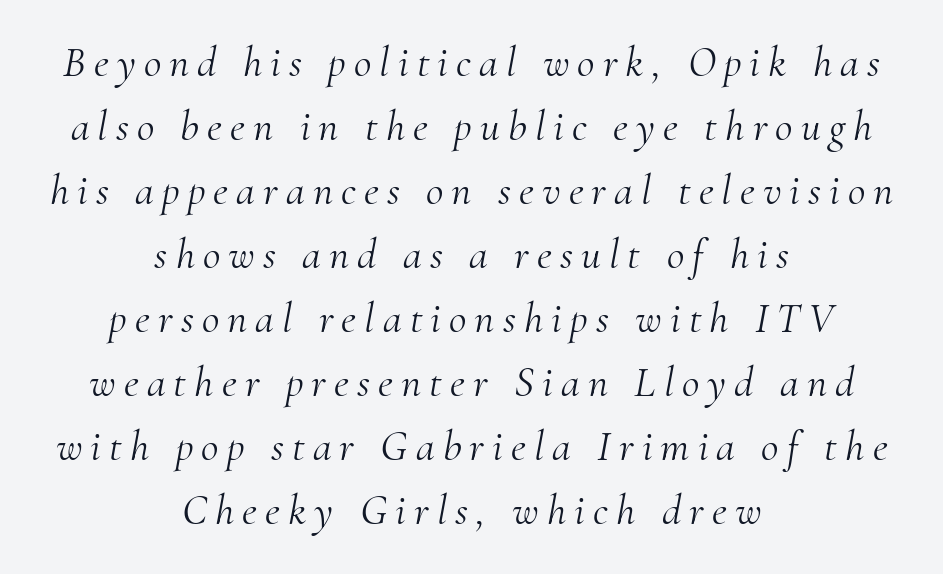
{"serif": "yes", "italic": "yes", "lean": "right", "slant_degrees": 10, "bold": "no", "weight": "light", "width": "normal", "stroke_contrast": "medium", "x_height": "small", "monospaced": "no", "underline": "no", "align": "center", "line_spacing": "normal", "line_spacing_ratio": 1.49, "glyph_px": 43}
